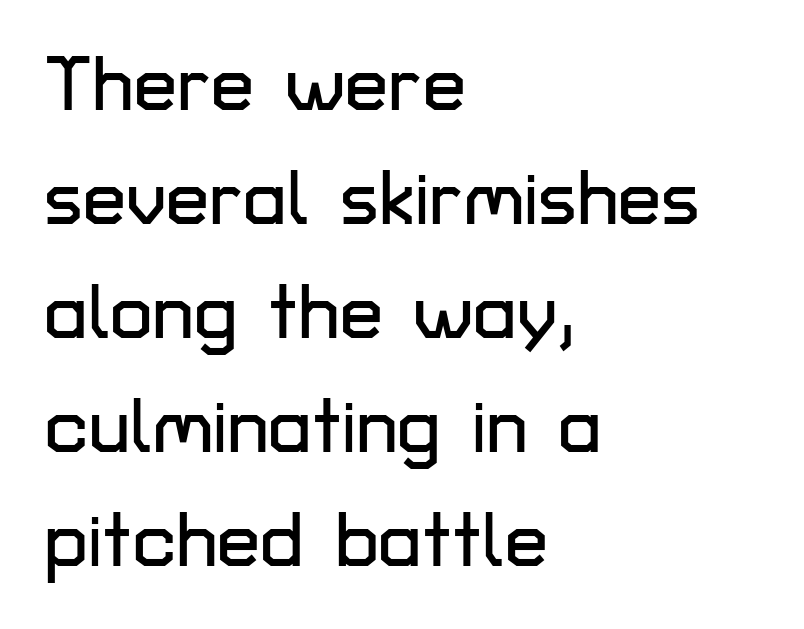
Every character sits straight up, as roman type does. Leading: standard. A classic flush-left, rag-right setting is used for this passage. No feet cap the strokes, marking this as sans-serif type. The letters sit at their default tracking, neither squeezed nor spread.
